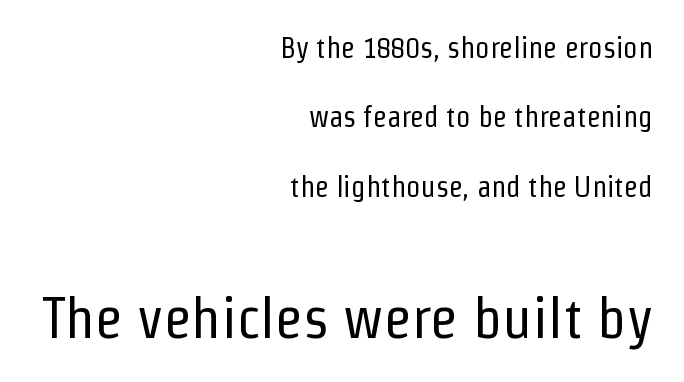
Q: Is the text bold? A: No.
Q: Is the text italic (slanted)? A: No, it is upright.
Q: Is the typeface a serif or a sans-serif typeface? A: Sans-serif.
Q: Is the text underlined? A: No.
Q: How is the paragraph aligned? A: Right-aligned.
Q: Is the spacing between letters normal or unusually wide? A: Normal.
Q: Is the spacing between lines tight, normal or loose? A: Loose.
Q: Which block of text is set in a larger size, the first (top) or the second (bottom)? A: The second (bottom) one.
Q: Width (condensed, normal, or wide)? A: Condensed.
Q: Stroke contrast? A: Low.
Q: x-height? A: Medium.
Q: Monospaced? A: No.
